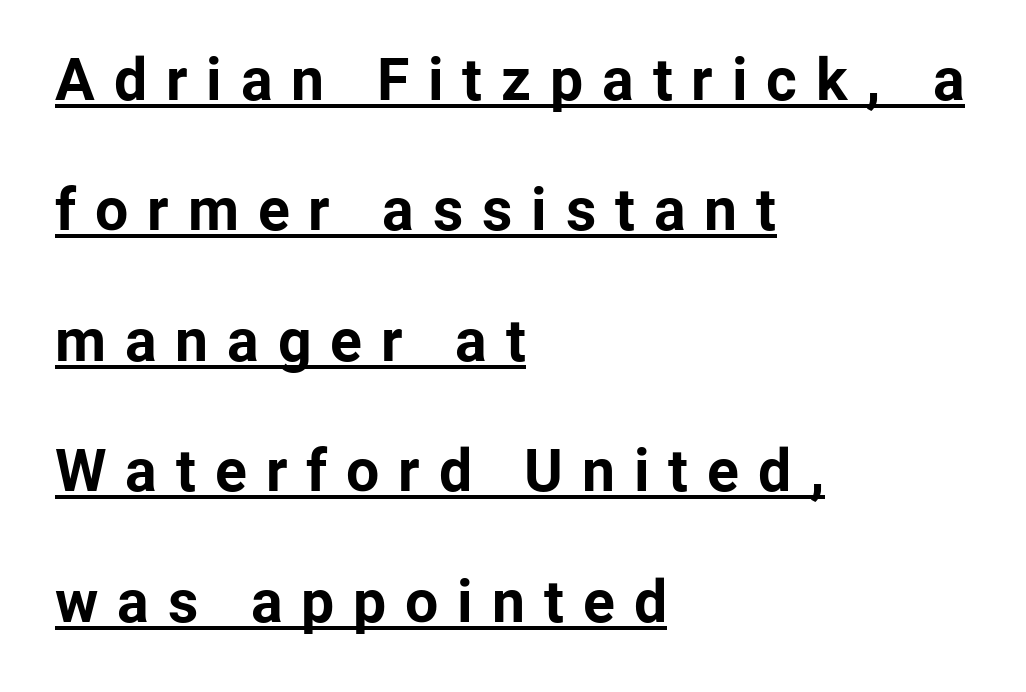
The setting favours the left margin, as ordinary paragraphs usually do. This sample trades compactness for vertical openness between lines. Emphasis by weight is at full strength: bold. The rendering uses natural spacing where letterforms have individual widths. Style check: upright.
